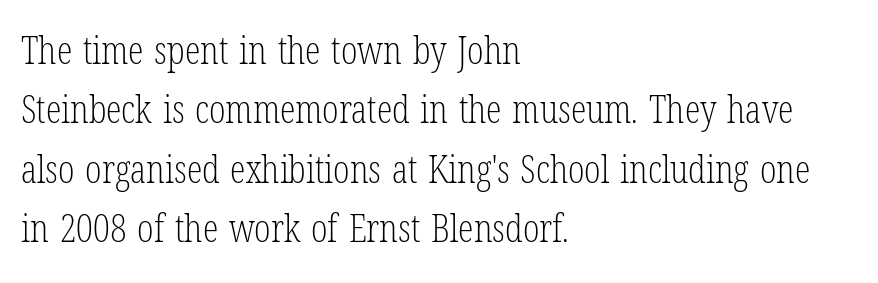
The image shows 39 px light, condensed serif type, upright; set left-aligned, normal line spacing (1.52x), normal letter spacing, not underlined; low stroke contrast and a medium x-height.
